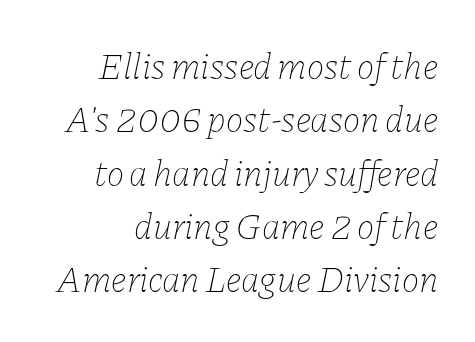
Beneath every word, the page is bare. Rows of type keep a routine distance in the vertical direction. Teacher's note: observe the even right margin — that is flush-right alignment. Observe the lean: these are italic letterforms. Weight: regular or lighter.
